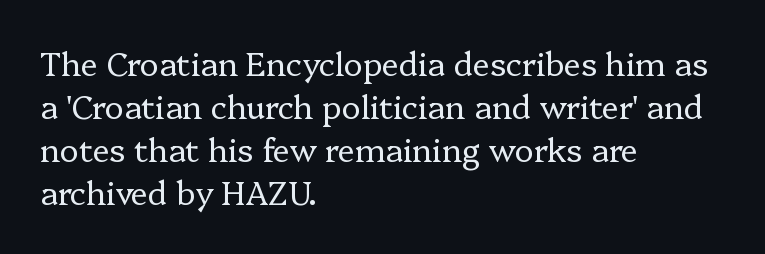
{"serif": "yes", "italic": "no", "bold": "no", "weight": "regular", "width": "normal", "stroke_contrast": "low", "x_height": "medium", "monospaced": "no", "underline": "no", "align": "left", "line_spacing": "normal", "line_spacing_ratio": 1.34, "letter_spacing": "normal", "letter_spacing_em": 0.0, "glyph_px": 32}
